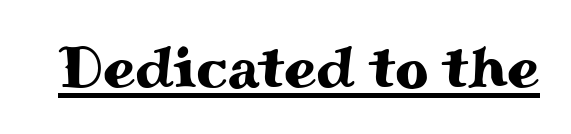
The image shows 58 px wide serif type, upright; set normal letter spacing, underlined; medium stroke contrast and a small x-height.
